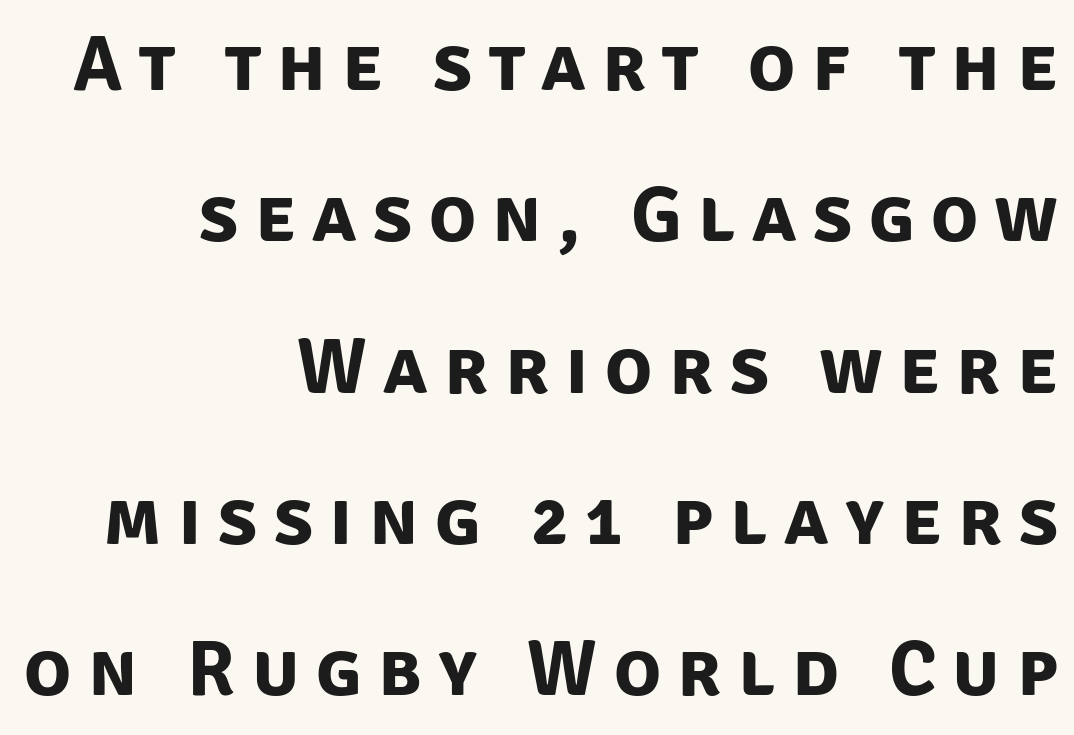
The image shows 78 px bold sans-serif type; set right-aligned, loose line spacing (1.94x), unusually wide letter spacing (+0.21 em), not underlined; low stroke contrast and a large x-height.
